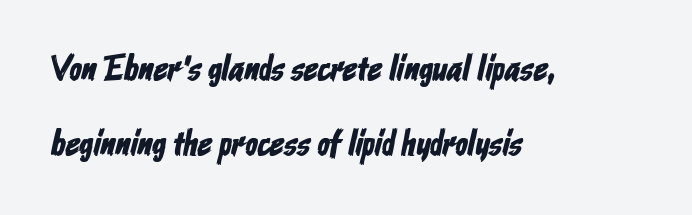
The image shows 36 px condensed sans-serif type; set left-aligned, loose line spacing (2.09x), normal letter spacing, not underlined; low stroke contrast and a medium x-height.
